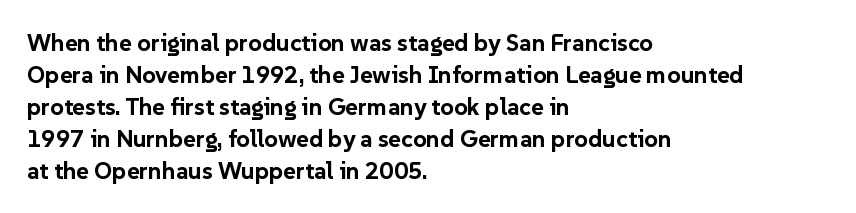
Q: Is the text bold? A: Yes.
Q: Is the text italic (slanted)? A: No, it is upright.
Q: Is the text underlined? A: No.
Q: How is the paragraph aligned? A: Left-aligned.
Q: Is the spacing between letters normal or unusually wide? A: Normal.
Q: Is the spacing between lines tight, normal or loose? A: Normal.
